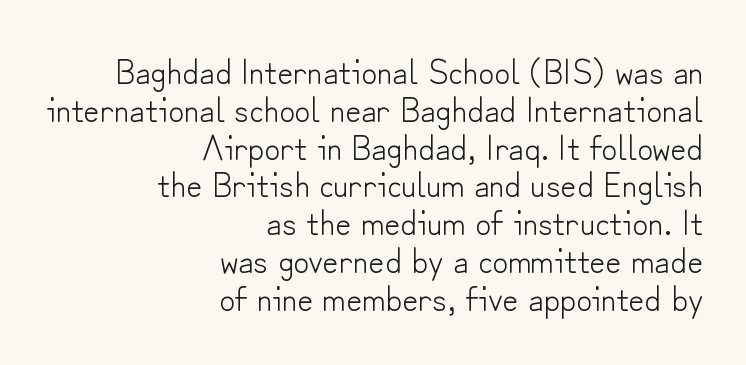
The image shows 35 px light sans-serif type, upright; set right-aligned, tight line spacing (1.08x), normal letter spacing, not underlined; low stroke contrast and a small x-height.
